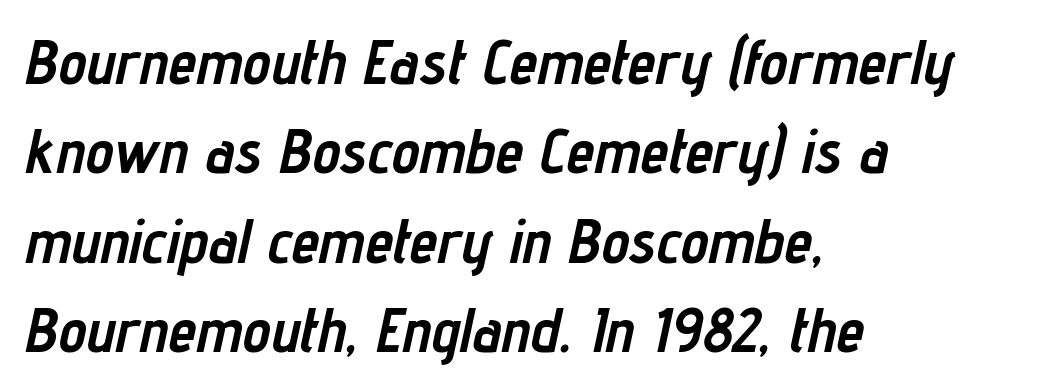
{"italic": "yes", "lean": "right", "slant_degrees": 12, "bold": "yes", "weight": "semibold", "width": "condensed", "stroke_contrast": "low", "x_height": "medium", "monospaced": "no", "underline": "no", "align": "left", "line_spacing": "normal", "line_spacing_ratio": 1.42, "letter_spacing": "normal", "letter_spacing_em": 0.0, "glyph_px": 63}
